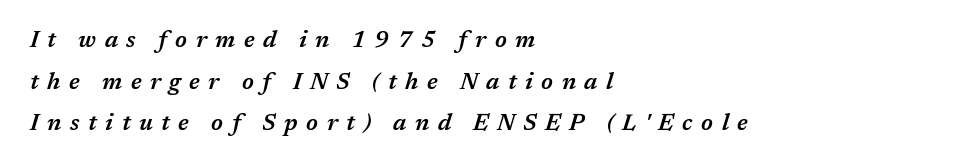
Q: Is the text bold? A: Semi-bold.
Q: Is the text italic (slanted)? A: Yes, it leans right by about 17 degrees.
Q: Is the text underlined? A: No.
Q: How is the paragraph aligned? A: Left-aligned.
Q: Is the spacing between letters normal or unusually wide? A: Unusually wide.
